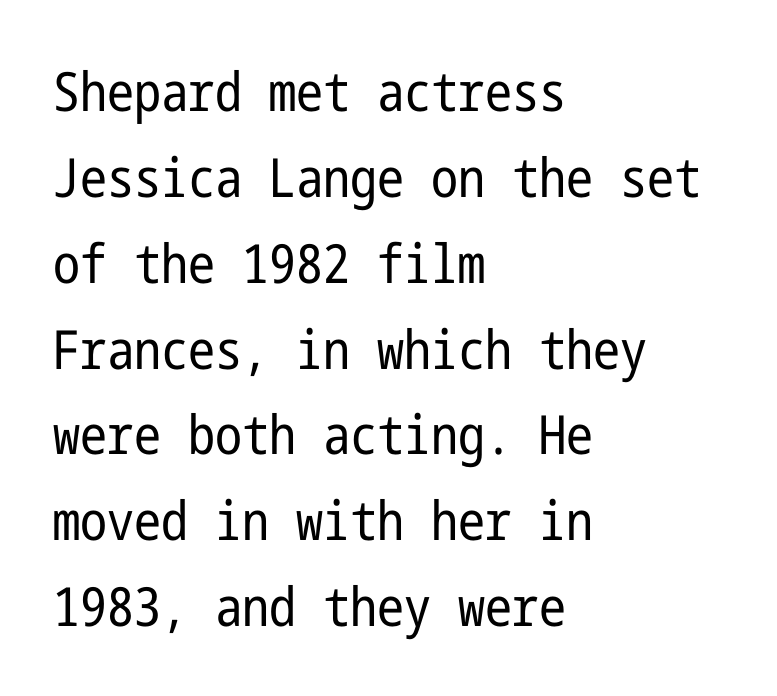
Words float on clear page, feet unadorned. Are there feet on the stems? There aren't — it's a sans. Characters remain perfectly vertical along every line. Is the stroke heavy? The answer is a plain regular-or-lighter. Here the glyphs are tracked normally, forming tight word shapes.
